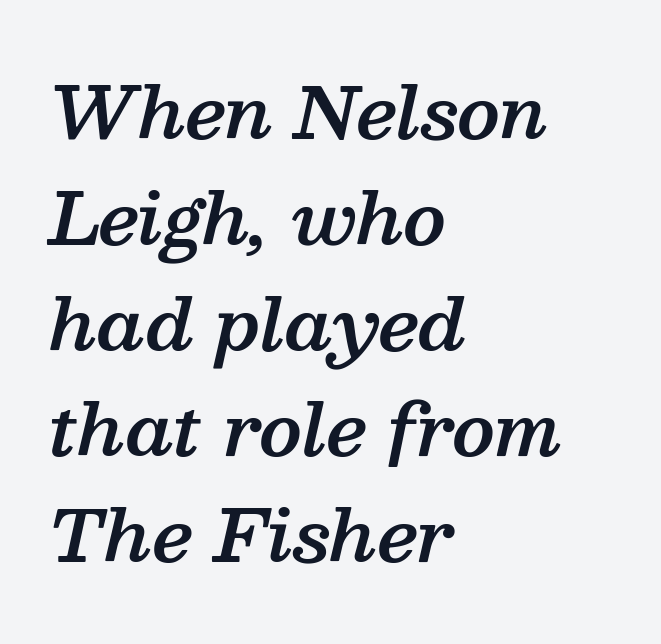
The image shows 71 px semibold serif type, italic (leaning right); set left-aligned, normal line spacing (1.49x), normal letter spacing, not underlined; medium stroke contrast and a medium x-height.
